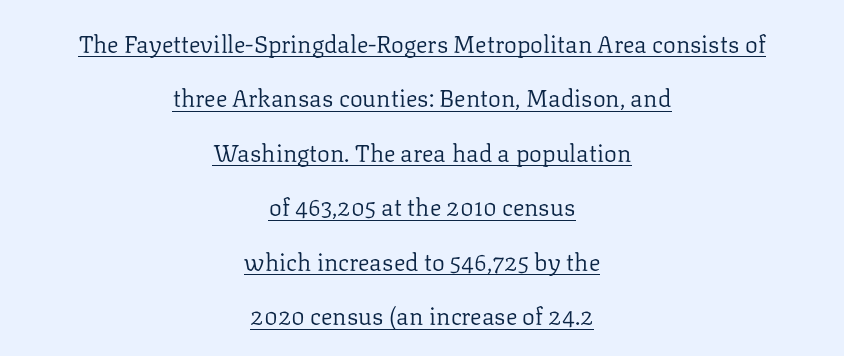
Q: Is the text bold? A: No.
Q: Is the text italic (slanted)? A: No, it is upright.
Q: Is the text underlined? A: Yes.
Q: How is the paragraph aligned? A: Centered.
Q: Is the spacing between letters normal or unusually wide? A: Normal.
Q: Is the spacing between lines tight, normal or loose? A: Loose.
